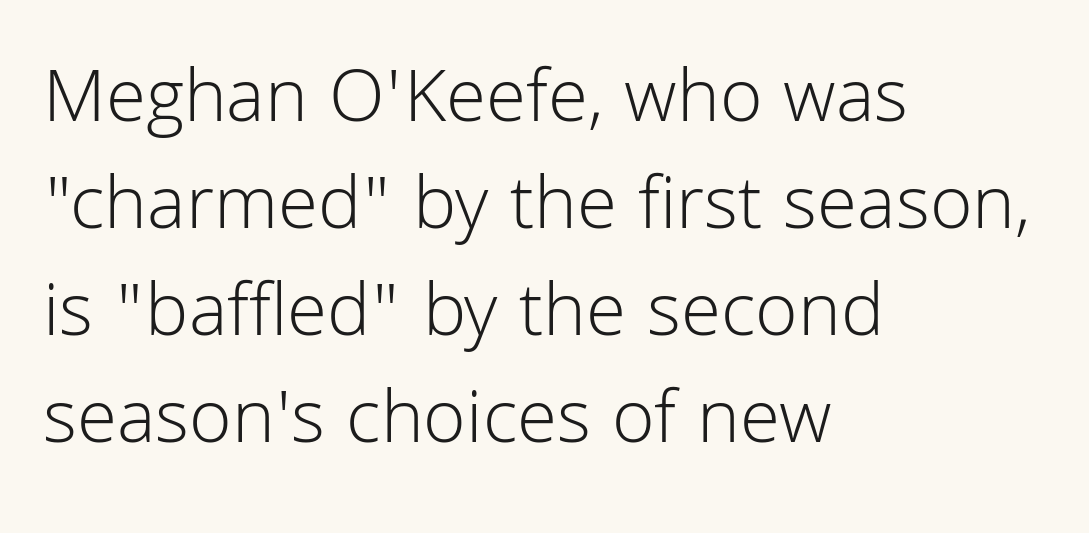
Q: Is the text bold? A: No.
Q: Is the text italic (slanted)? A: No, it is upright.
Q: Is the typeface a serif or a sans-serif typeface? A: Sans-serif.
Q: Is the text underlined? A: No.
Q: How is the paragraph aligned? A: Left-aligned.
Q: Is the spacing between letters normal or unusually wide? A: Normal.
Q: Is the spacing between lines tight, normal or loose? A: Normal.
Q: Width (condensed, normal, or wide)? A: Normal.
Q: Stroke contrast? A: Low.
Q: x-height? A: Medium.
Q: Monospaced? A: No.
